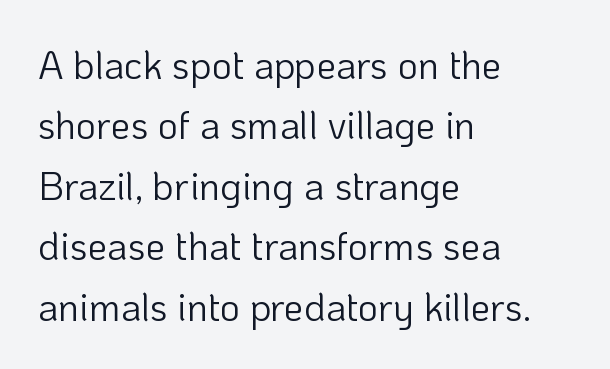
The image shows 39 px light sans-serif type, upright; set left-aligned, normal line spacing (1.55x), normal letter spacing, not underlined; low stroke contrast and a medium x-height.
